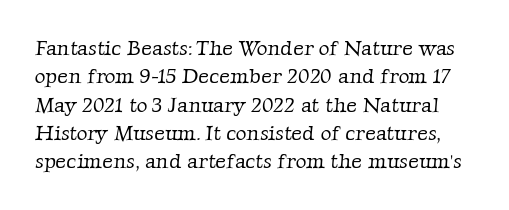
The image shows 21 px text type; set normal line spacing (1.35x), normal letter spacing, not underlined.
